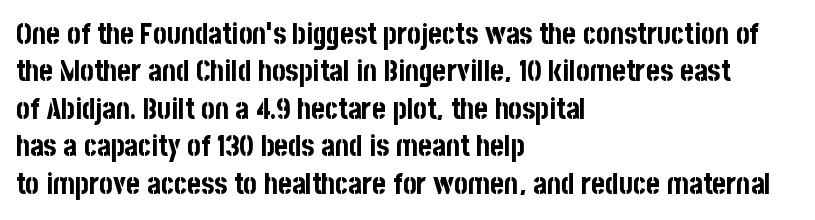
The image shows 29 px bold, condensed sans-serif type, upright; set left-aligned, normal line spacing (1.29x), normal letter spacing, not underlined; low stroke contrast and a large x-height.
